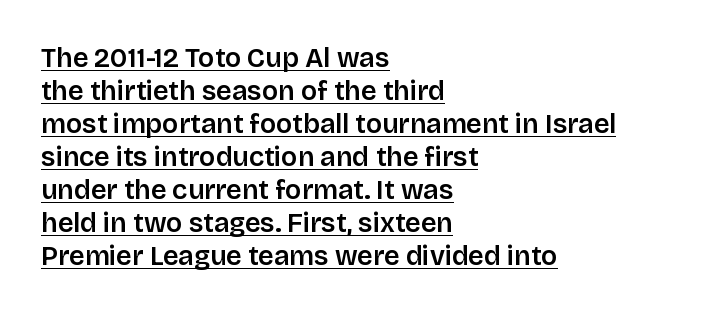
{"italic": "no", "underline": "yes", "align": "left", "line_spacing_ratio": 1.22, "letter_spacing": "normal", "letter_spacing_em": 0.0, "glyph_px": 27}
